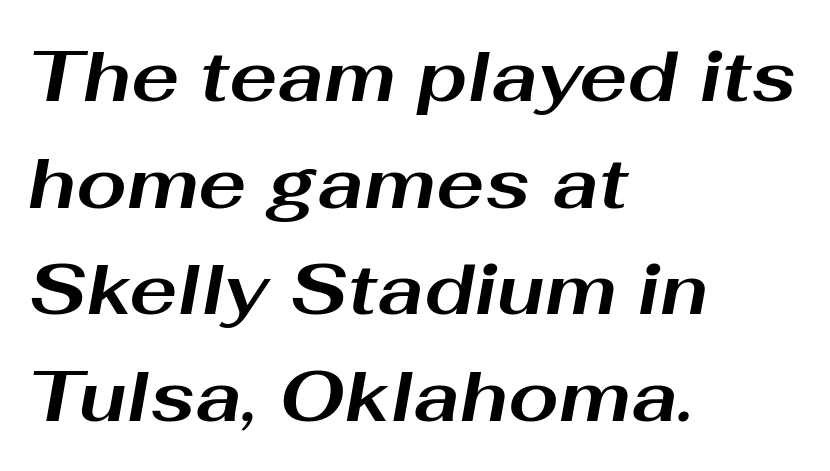
{"italic": "yes", "lean": "right", "slant_degrees": 10, "bold": "yes", "weight": "bold", "width": "wide", "stroke_contrast": "medium", "x_height": "medium", "monospaced": "no", "underline": "no", "align": "left", "line_spacing": "normal", "line_spacing_ratio": 1.48, "letter_spacing": "normal", "letter_spacing_em": 0.0, "glyph_px": 72}
